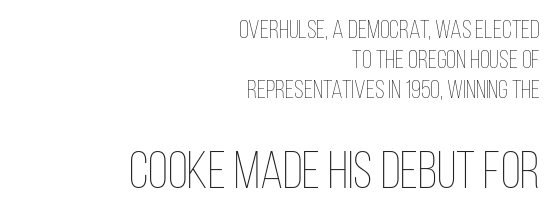
{"italic": "no", "bold": "no", "weight": "thin", "width": "condensed", "stroke_contrast": "low", "x_height": "large", "monospaced": "no", "underline": "no", "align": "right", "line_spacing": "tight", "line_spacing_ratio": 1.15, "letter_spacing": "normal", "letter_spacing_em": 0.0, "larger_block": "second", "size_ratio": 2.0, "glyph_px": 52}
